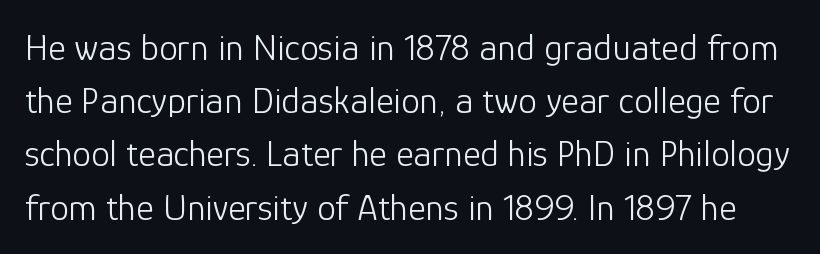
The image shows 38 px light sans-serif type, upright; set normal line spacing (1.4x), normal letter spacing, not underlined; low stroke contrast and a medium x-height.
